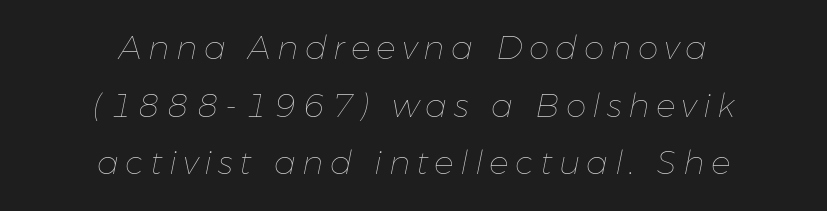
Q: Is the text bold? A: No.
Q: Is the text italic (slanted)? A: Yes, it leans right by about 11 degrees.
Q: Is the text underlined? A: No.
Q: How is the paragraph aligned? A: Centered.
Q: Width (condensed, normal, or wide)? A: Normal.
Q: Stroke contrast? A: Low.
Q: x-height? A: Medium.
Q: Monospaced? A: No.
